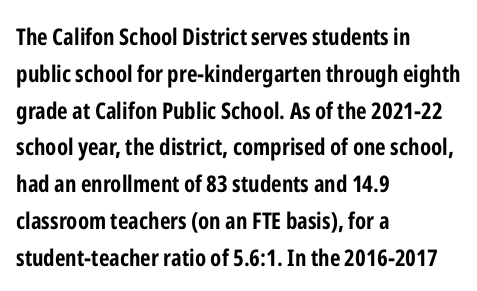
The image shows 23 px bold type, upright; set left-aligned, normal line spacing (1.6x), normal letter spacing, not underlined.
